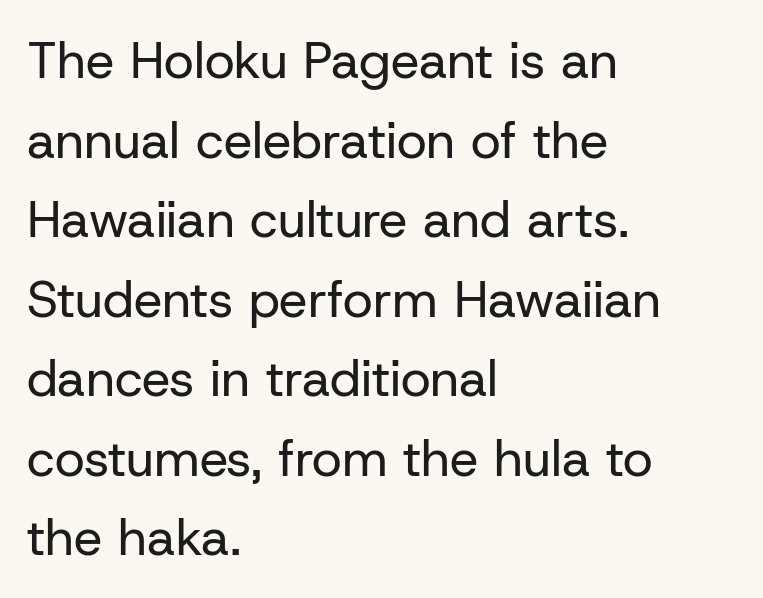
Q: Is the text bold? A: No.
Q: Is the text italic (slanted)? A: No, it is upright.
Q: Is the typeface a serif or a sans-serif typeface? A: Sans-serif.
Q: Is the text underlined? A: No.
Q: How is the paragraph aligned? A: Left-aligned.
Q: Is the spacing between letters normal or unusually wide? A: Normal.
Q: Is the spacing between lines tight, normal or loose? A: Normal.
Q: Width (condensed, normal, or wide)? A: Normal.
Q: Stroke contrast? A: Low.
Q: x-height? A: Medium.
Q: Monospaced? A: No.
